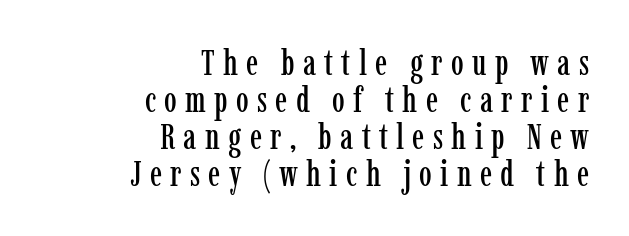
{"serif": "yes", "italic": "no", "width": "condensed", "stroke_contrast": "low", "x_height": "medium", "monospaced": "no", "underline": "no", "align": "right", "line_spacing": "tight", "line_spacing_ratio": 1.03, "letter_spacing": "wide", "letter_spacing_em": 0.23, "glyph_px": 36}
